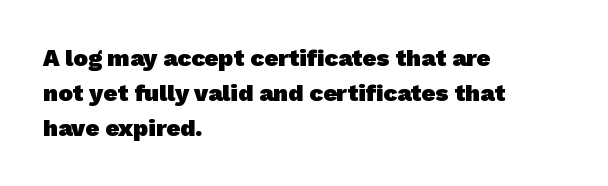
The rendering keeps characters at their native spacing. One-word summary of the alignment: left. Underlining? Definitely not there. Successive baselines arrive at the customary interval. Set as a true bold cut, around the 700 mark.
